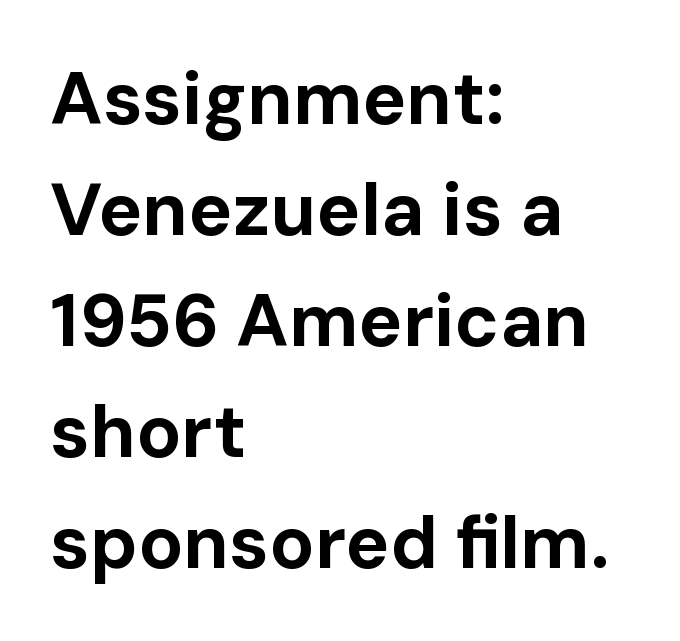
The image shows 74 px bold sans-serif type, upright; set left-aligned, normal line spacing (1.5x), normal letter spacing, not underlined; low stroke contrast and a medium x-height.
